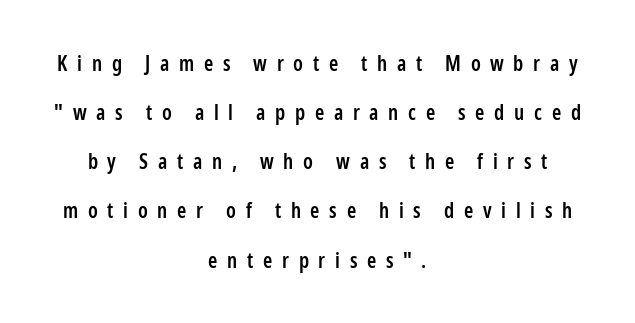
Q: Is the text bold? A: Semi-bold.
Q: Is the text italic (slanted)? A: No, it is upright.
Q: Is the text underlined? A: No.
Q: How is the paragraph aligned? A: Centered.
Q: Is the spacing between letters normal or unusually wide? A: Unusually wide.
Q: Is the spacing between lines tight, normal or loose? A: Loose.
